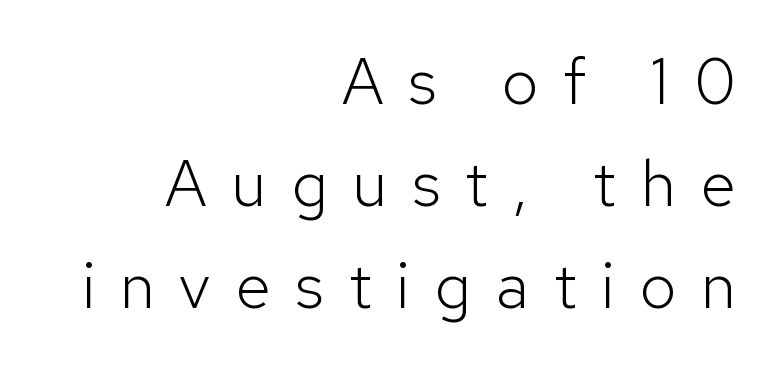
Nothing sits at the stroke ends, so this counts as sans-serif. The type sits square on the baseline with zero lean. If you drew a ruler down the right edge, every line would touch it. Words float on clear page, feet unadorned. The characters are drawn with everyday or finer stroke widths. These lines sit exactly where default settings would place them.
